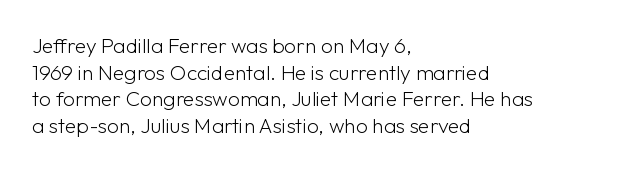
Q: Is the text bold? A: No.
Q: Is the text italic (slanted)? A: No, it is upright.
Q: Is the text underlined? A: No.
Q: How is the paragraph aligned? A: Left-aligned.
Q: Is the spacing between letters normal or unusually wide? A: Normal.
Q: Is the spacing between lines tight, normal or loose? A: Normal.
